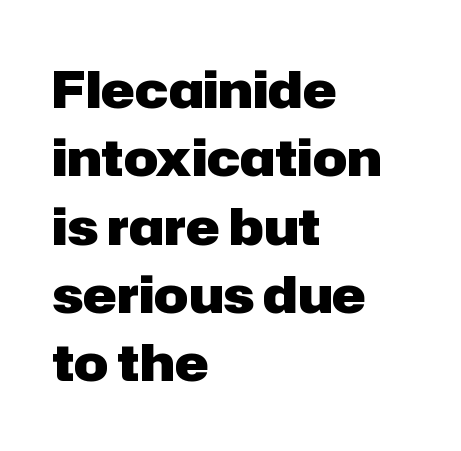
The image shows 51 px heavy sans-serif type, upright; set left-aligned, normal line spacing (1.34x), normal letter spacing, not underlined; low stroke contrast and a medium x-height.
